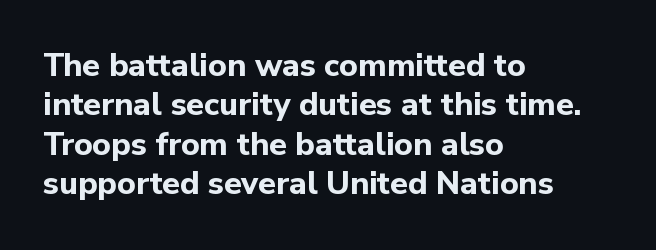
Quick note: underline off. Line starts are locked; line ends wander. Each letter keeps its own natural width here, so spacing adapts to shape. Its strokes are broad and dark, the hallmark of bold type.
